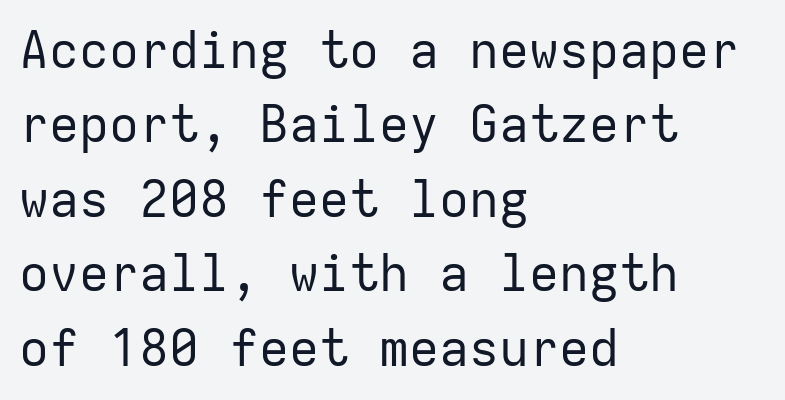
The paragraph has a hard left edge and a soft right edge. Summary of weight: not heavy and not bold. The foot of each line stays bare and open. The block of text has a typical density, with ordinary space between rows. This rendering employs a face without finishing strokes, i.e., a sans-serif.
